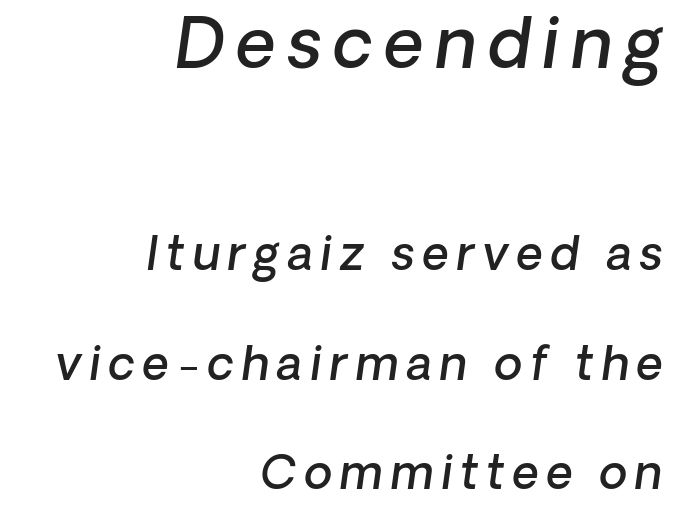
Between these two stacked blocks, the higher one wins on size. Slant detected: the letters are inclined. The zone under the glyphs is completely vacant. Set as a demibold, roughly 600 on the weight scale. These lines are set flush right with a ragged left edge. Vertical spacing — loose.
